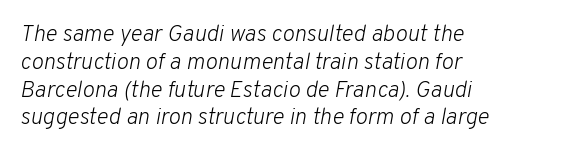
The image shows 23 px text type, italic (leaning right); set left-aligned, line spacing 1.21x, normal letter spacing, not underlined.
